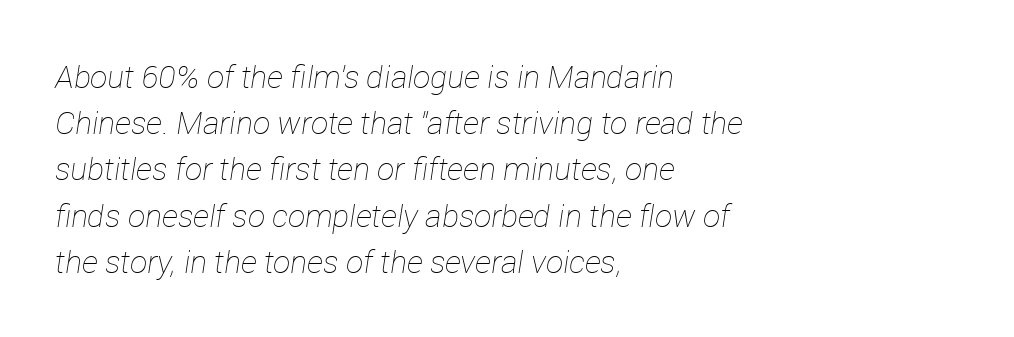
The image shows 31 px thin type, italic (leaning right); set left-aligned, normal line spacing (1.49x), normal letter spacing, not underlined; low stroke contrast and a medium x-height.
